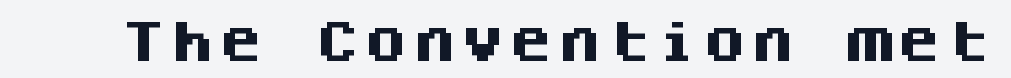
The image shows 44 px heavy sans-serif type, upright, monospaced; set not underlined; medium stroke contrast and a large x-height.
